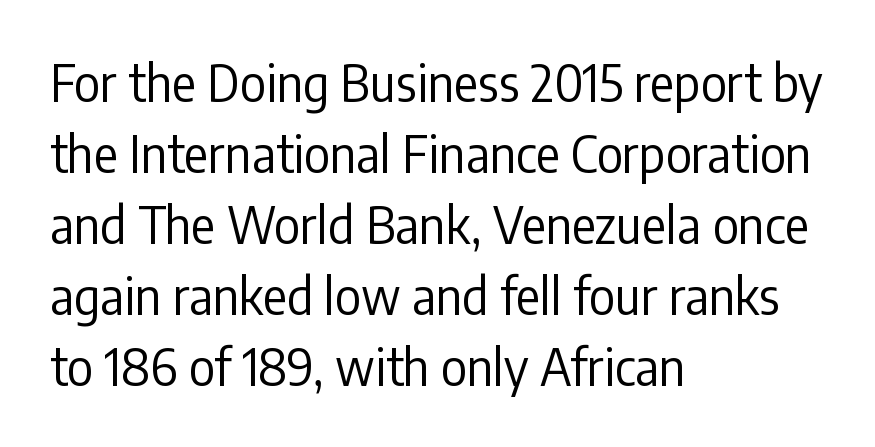
A normal amount of white space separates one row of letters from the next. The font family rendered here belongs to the sans-serif group. When letters stand straight like this, we call the style roman or upright. On a weight scale, this lands at 450 or below.
